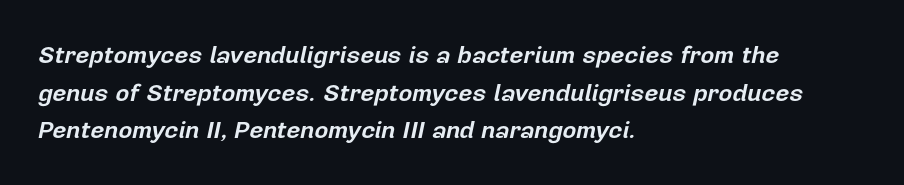
The image shows 24 px bold type, italic (leaning right); set left-aligned, normal line spacing (1.57x), normal letter spacing, not underlined.
